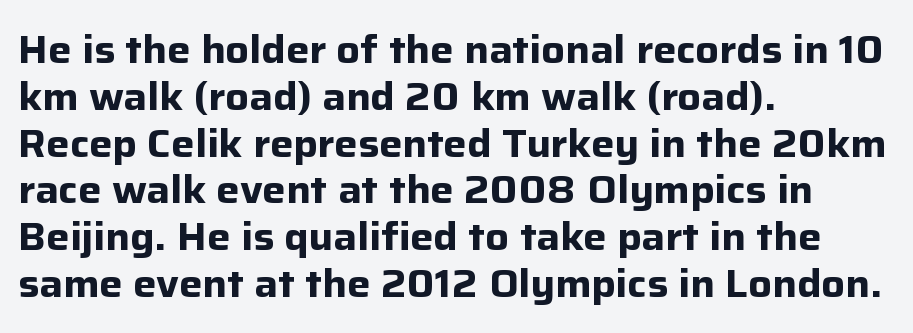
{"serif": "no", "italic": "no", "bold": "yes", "weight": "bold", "width": "normal", "stroke_contrast": "low", "x_height": "medium", "monospaced": "no", "underline": "no", "align": "left", "line_spacing_ratio": 1.2, "letter_spacing": "normal", "letter_spacing_em": 0.0, "glyph_px": 39}
